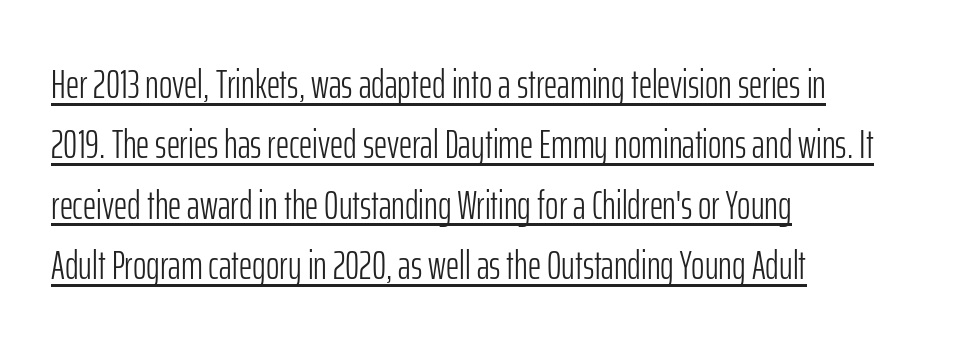
{"serif": "no", "italic": "no", "bold": "no", "weight": "light", "width": "condensed", "stroke_contrast": "low", "x_height": "medium", "monospaced": "no", "underline": "yes", "align": "left", "line_spacing": "normal", "line_spacing_ratio": 1.47, "letter_spacing": "normal", "letter_spacing_em": 0.0, "glyph_px": 41}
